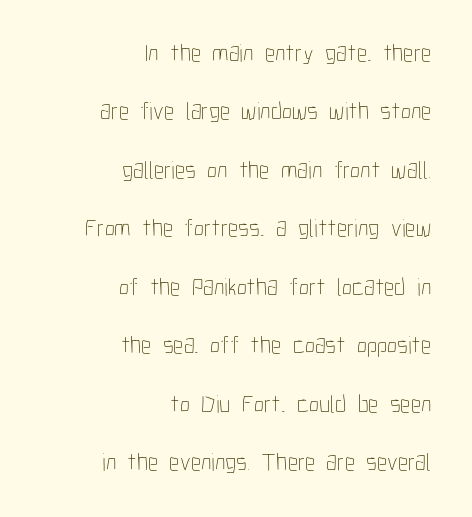
The image shows 25 px text type, upright; set right-aligned, loose line spacing (2.34x), normal letter spacing, not underlined.
